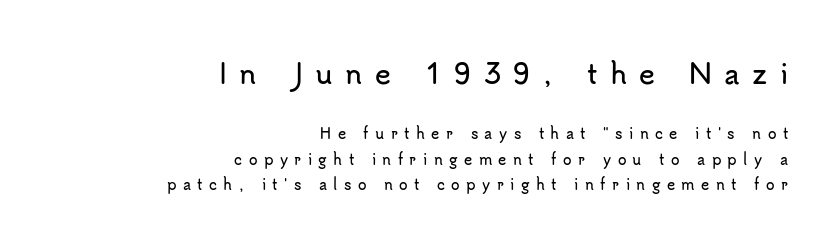
The image shows 27 px text type, upright; set right-aligned, line spacing 1.81x, unusually wide letter spacing (+0.46 em), not underlined; the first (top) block is 1.93x larger.
